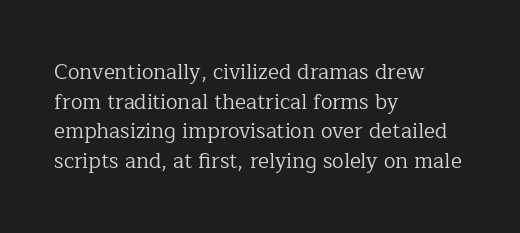
Quick note: underline off. Do the letters lean? They stand straight. The text block is weighted toward the left margin, trailing off unevenly rightward. This rendering leaves character spacing at its baseline value. Vertical spacing — default.
